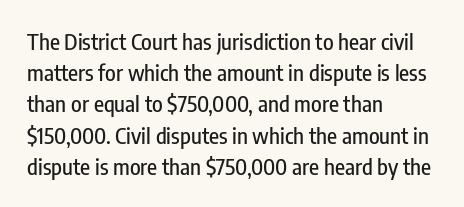
Nope, not italic — everything's standing straight. You could call the tracking neutral — neither tight nor loose. Descenders hang freely into open space. Vertical spacing — default. The compositor pushed each line to the left boundary.
